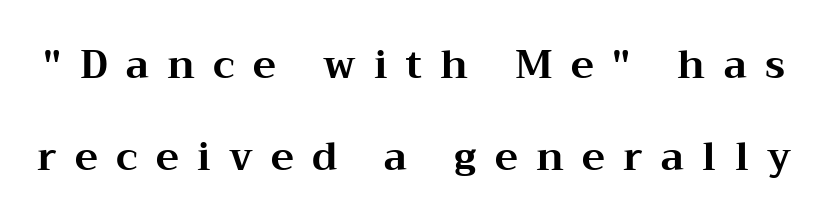
A typesetter would call this proportional, since set widths differ per character. Compared with an ordinary text face, these strokes are far heavier — a full bold. The axis of the letterforms is exactly vertical. You could fit nearly another row in the gap between these rows. Serif or sans? Serif — the stroke terminals have little feet. The area under the type is left untouched.
